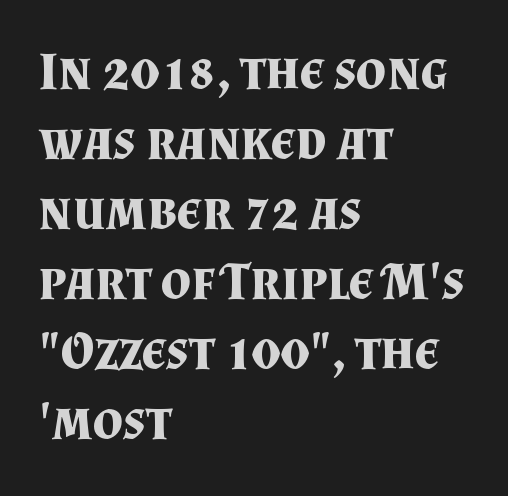
The text block is weighted toward the left margin, trailing off unevenly rightward. Inter-character spacing is left at the font's built-in metrics. Do the characters align in a grid? No, the font is proportional. Serifs: yes, visible at the terminals of the letterforms. Ascenders rise straight up at ninety degrees. Regular leading.
